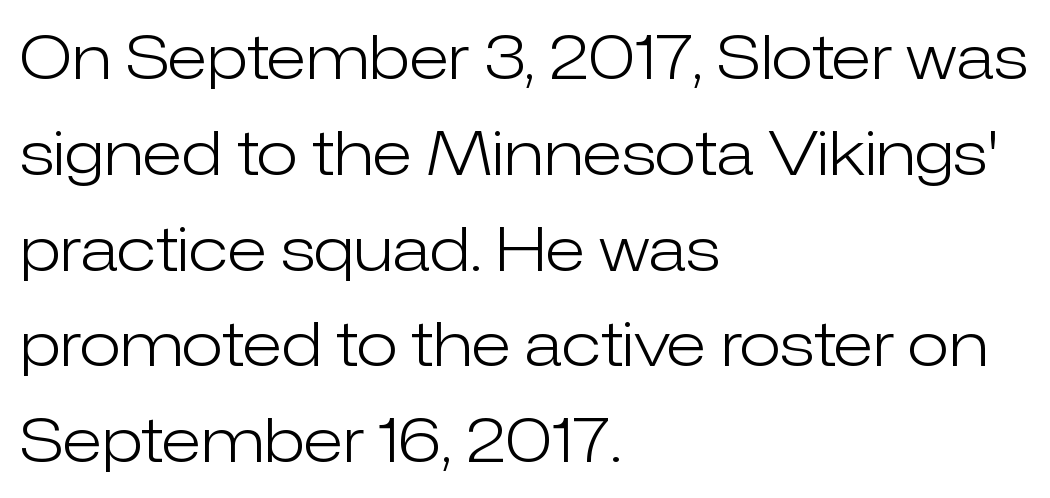
The image shows 61 px light sans-serif type, upright; set left-aligned, normal line spacing (1.57x), normal letter spacing, not underlined; low stroke contrast and a medium x-height.
